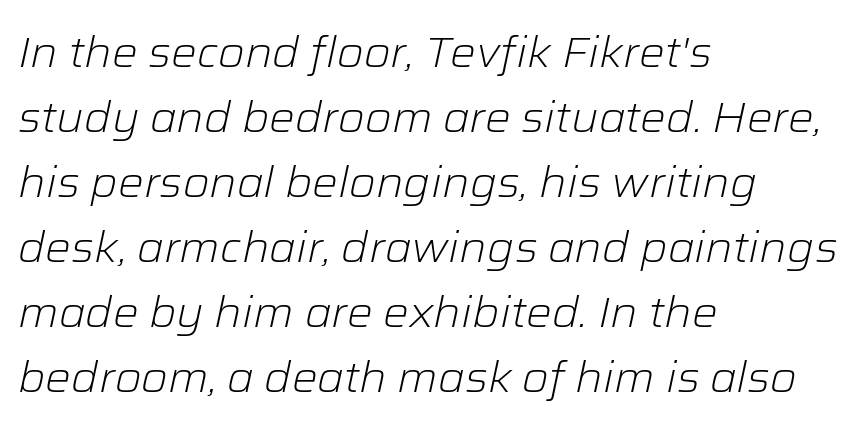
Q: Is the text bold? A: No.
Q: Is the text italic (slanted)? A: Yes, it leans right by about 12 degrees.
Q: Is the text underlined? A: No.
Q: How is the paragraph aligned? A: Left-aligned.
Q: Is the spacing between letters normal or unusually wide? A: Normal.
Q: Is the spacing between lines tight, normal or loose? A: Normal.
Q: Width (condensed, normal, or wide)? A: Normal.
Q: Stroke contrast? A: Low.
Q: x-height? A: Medium.
Q: Monospaced? A: No.
